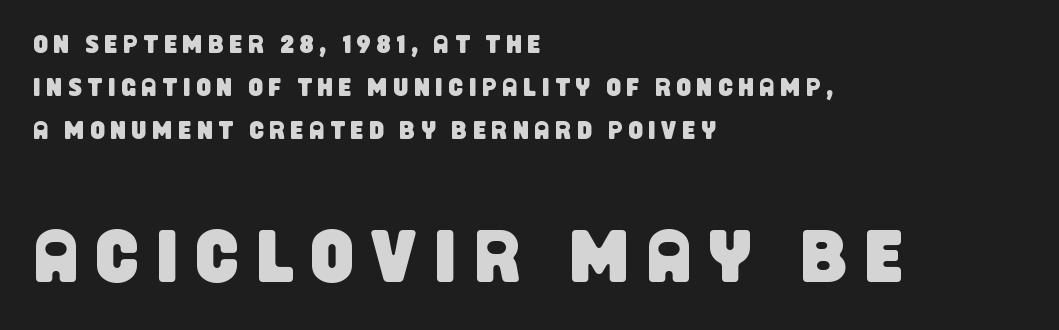
{"serif": "no", "width": "condensed", "stroke_contrast": "low", "x_height": "large", "monospaced": "no", "underline": "no", "align": "left", "line_spacing_ratio": 1.72, "letter_spacing": "wide", "letter_spacing_em": 0.24, "larger_block": "second", "size_ratio": 3.0, "glyph_px": 75}
